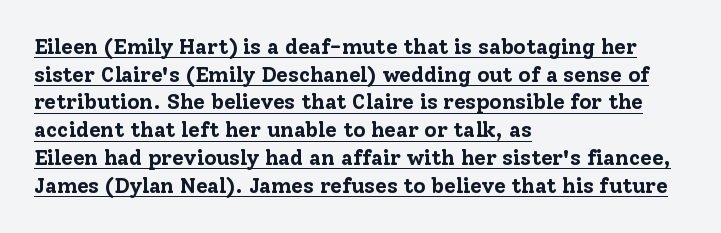
The image shows 21 px bold type, upright; set left-aligned, normal line spacing (1.32x), normal letter spacing, underlined.
